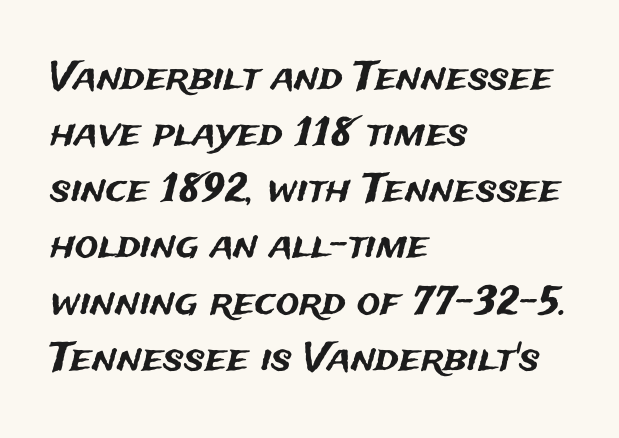
These lines sit exactly where default settings would place them. Horizontal alignment here is leftward, the default for most running prose. This sample uses plain, unmodified letter spacing. The rendering shows plain stroke endings on the letterforms — a sans-serif design. The area under the type is left untouched.
